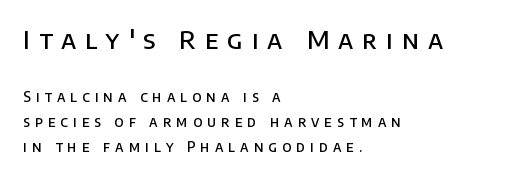
As a designer I'd log this as weight 600, semibold. A typesetter would mark this as roman, not italic. Look at the tracking — it's clearly loosened, letters drifting apart. This layout puts the oversized block above and the modest block below. Descenders are the only things crossing below the line. The lines in this sample share a left origin and differ only in where they stop.
